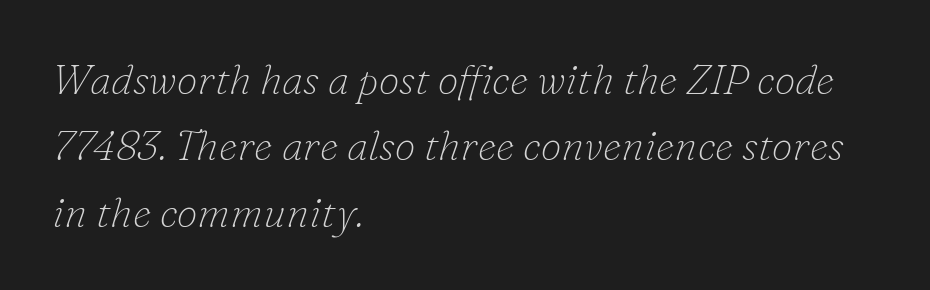
Q: Is the text bold? A: No.
Q: Is the text italic (slanted)? A: Yes, it leans right by about 16 degrees.
Q: Is the typeface a serif or a sans-serif typeface? A: Serif.
Q: Is the text underlined? A: No.
Q: How is the paragraph aligned? A: Left-aligned.
Q: Is the spacing between letters normal or unusually wide? A: Normal.
Q: Is the spacing between lines tight, normal or loose? A: Normal.
Q: Width (condensed, normal, or wide)? A: Normal.
Q: Stroke contrast? A: Low.
Q: x-height? A: Small.
Q: Monospaced? A: No.
